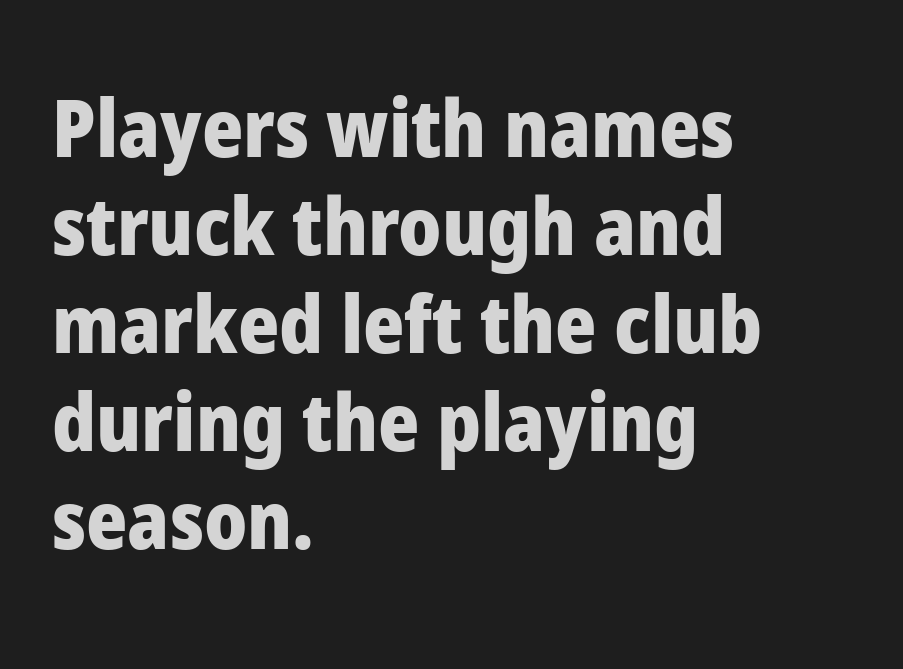
The image shows 79 px heavy sans-serif type, upright; set left-aligned, line spacing 1.24x, normal letter spacing, not underlined; low stroke contrast and a medium x-height.
